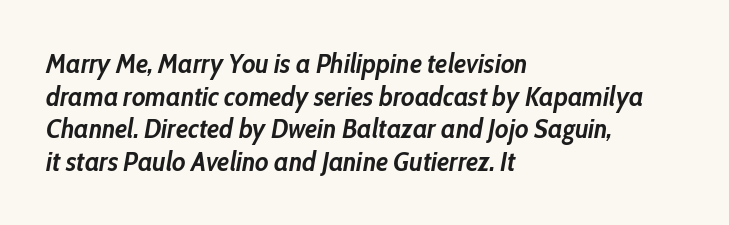
The image shows 27 px bold type, italic (leaning right); set left-aligned, line spacing 1.21x, normal letter spacing, not underlined.
